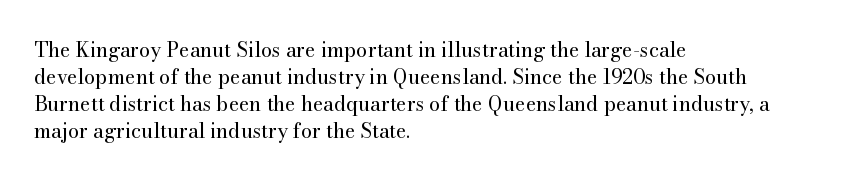
The image shows 20 px text type, upright; set left-aligned, normal line spacing (1.35x), normal letter spacing, not underlined.
